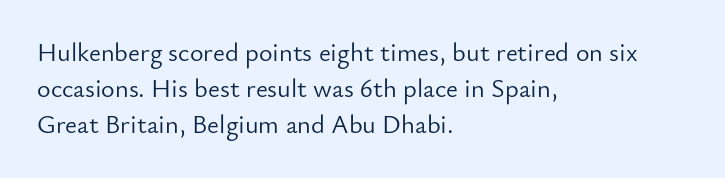
Q: Is the text bold? A: No.
Q: Is the text italic (slanted)? A: No, it is upright.
Q: Is the text underlined? A: No.
Q: How is the paragraph aligned? A: Left-aligned.
Q: Is the spacing between letters normal or unusually wide? A: Normal.
Q: Is the spacing between lines tight, normal or loose? A: Normal.
